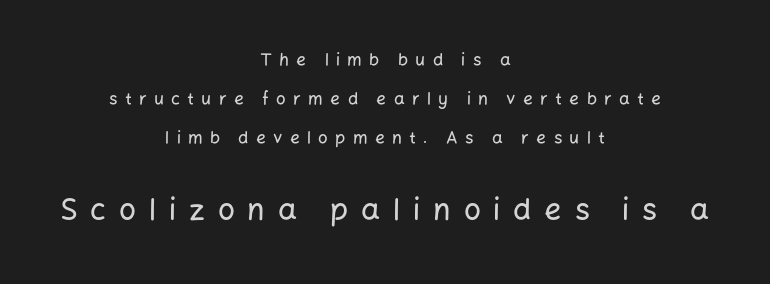
Is the letter spacing exaggerated? Yes — the characters are pushed far apart. A typesetter would call this leading open, well beyond the default. Examine the stroke ends and you'll find no serifs. Alignment: centered. Has an underline been added? It has not.
